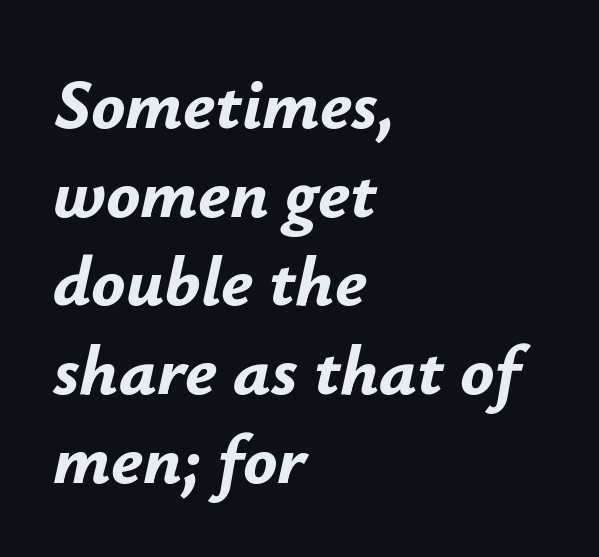
The image shows 71 px bold type, italic (leaning right); set left-aligned, normal line spacing (1.25x), normal letter spacing, not underlined; low stroke contrast and a small x-height.
